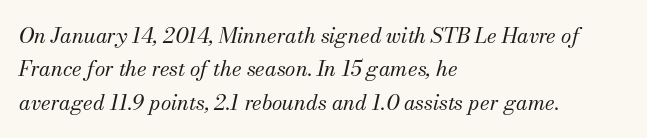
{"italic": "yes", "lean": "right", "slant_degrees": 13, "bold": "no", "underline": "no", "align": "left", "line_spacing": "normal", "line_spacing_ratio": 1.59, "letter_spacing": "normal", "letter_spacing_em": 0.0, "glyph_px": 21}
